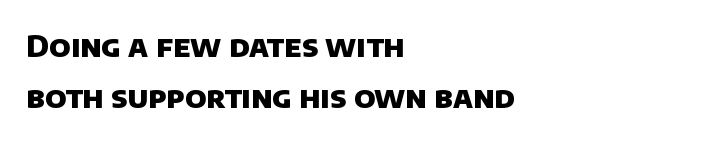
{"serif": "no", "bold": "yes", "weight": "heavy", "width": "normal", "stroke_contrast": "low", "x_height": "large", "monospaced": "no", "underline": "no", "align": "left", "line_spacing_ratio": 1.71, "letter_spacing": "normal", "letter_spacing_em": 0.0, "glyph_px": 30}
